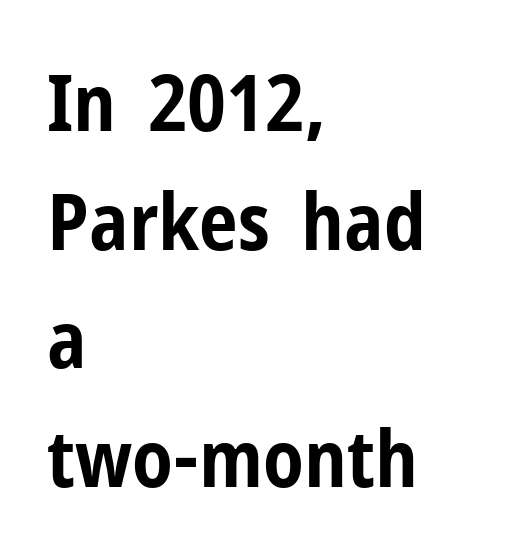
Line starts are locked; line ends wander. Is there much room between lines? A standard amount, neither cramped nor airy. The designer went with a sans here, leaving each stem footless. It's the straight-up-and-down kind of type.
